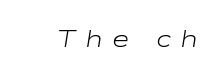
The specimen reads as italic at a glance. Any mark beneath the type? The region is blank. Caption: expanded tracking, letters set apart. Summary of weight: not heavy and not bold.
